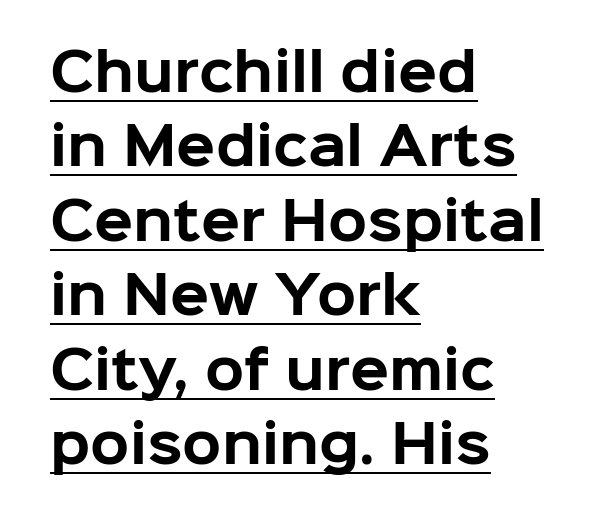
The text was rendered using a sans face with plain stroke endings. Honestly, the letter spacing is just normal — you wouldn't notice it. Underlining? Definitely there. Do the characters align in a grid? No, the font is proportional. Posture: upright roman. Rows of type keep a routine distance in the vertical direction.
